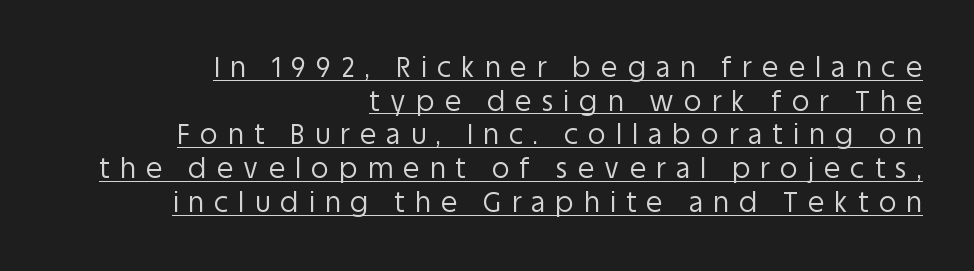
{"italic": "no", "bold": "no", "underline": "yes", "align": "right", "line_spacing": "normal", "line_spacing_ratio": 1.25, "letter_spacing": "wide", "letter_spacing_em": 0.38, "glyph_px": 27}
